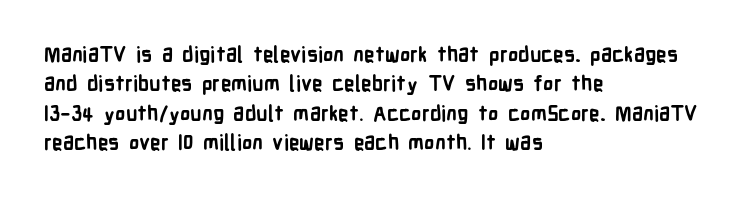
Q: Is the text bold? A: Yes.
Q: Is the text italic (slanted)? A: No, it is upright.
Q: Is the text underlined? A: No.
Q: How is the paragraph aligned? A: Left-aligned.
Q: Is the spacing between letters normal or unusually wide? A: Normal.
Q: Is the spacing between lines tight, normal or loose? A: Normal.
